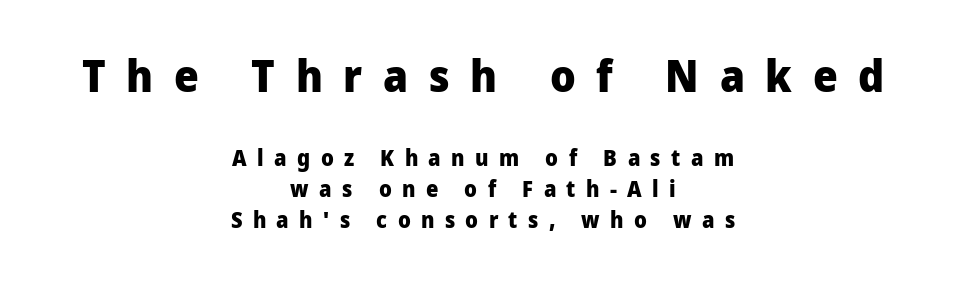
Q: Is the text bold? A: Yes.
Q: Is the text italic (slanted)? A: No, it is upright.
Q: Is the typeface a serif or a sans-serif typeface? A: Sans-serif.
Q: Is the text underlined? A: No.
Q: How is the paragraph aligned? A: Centered.
Q: Is the spacing between letters normal or unusually wide? A: Unusually wide.
Q: Is the spacing between lines tight, normal or loose? A: Normal.
Q: Which block of text is set in a larger size, the first (top) or the second (bottom)? A: The first (top) one.
Q: Width (condensed, normal, or wide)? A: Normal.
Q: Stroke contrast? A: Low.
Q: x-height? A: Medium.
Q: Monospaced? A: No.
